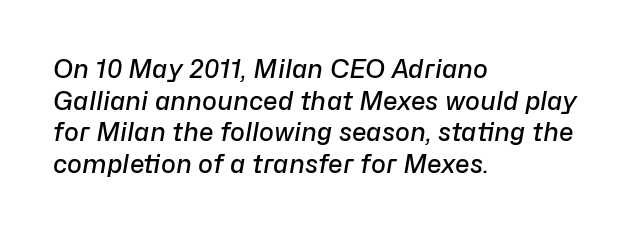
{"italic": "yes", "lean": "right", "slant_degrees": 10, "bold": "semi", "underline": "no", "align": "left", "line_spacing": "normal", "line_spacing_ratio": 1.27, "letter_spacing": "normal", "letter_spacing_em": 0.0, "glyph_px": 25}
